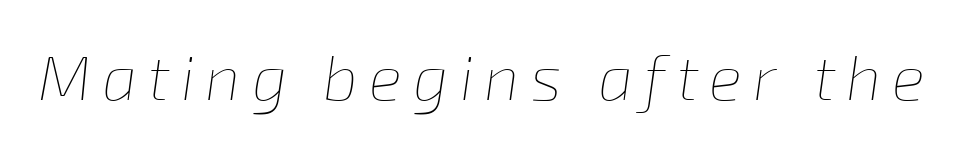
{"italic": "yes", "lean": "right", "slant_degrees": 8, "bold": "no", "weight": "thin", "width": "normal", "stroke_contrast": "low", "x_height": "medium", "monospaced": "no", "underline": "no", "glyph_px": 62}
